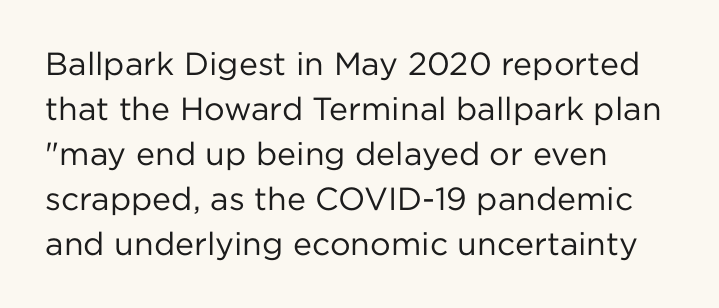
Q: Is the text bold? A: No.
Q: Is the text italic (slanted)? A: No, it is upright.
Q: Is the typeface a serif or a sans-serif typeface? A: Sans-serif.
Q: Is the text underlined? A: No.
Q: How is the paragraph aligned? A: Left-aligned.
Q: Is the spacing between letters normal or unusually wide? A: Normal.
Q: Is the spacing between lines tight, normal or loose? A: Normal.
Q: Width (condensed, normal, or wide)? A: Normal.
Q: Stroke contrast? A: Low.
Q: x-height? A: Medium.
Q: Monospaced? A: No.
